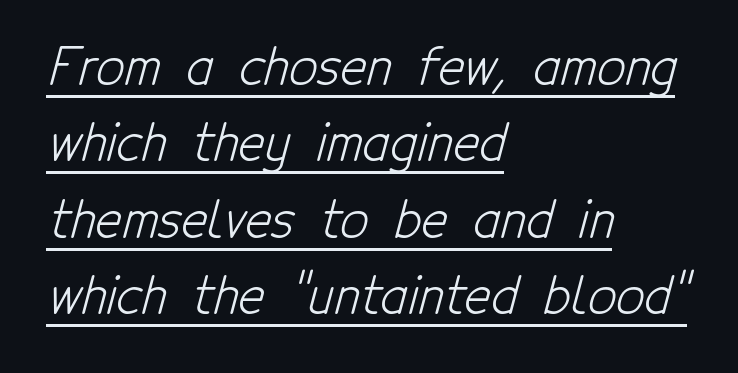
The image shows 50 px light, condensed sans-serif type; set left-aligned, normal line spacing (1.53x), normal letter spacing, underlined; low stroke contrast and a medium x-height.
